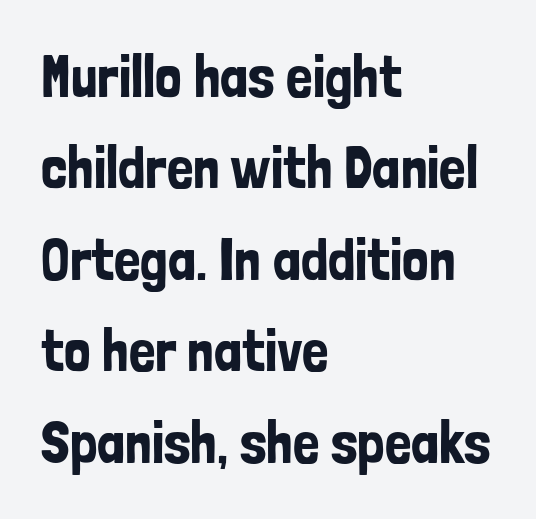
The image shows 59 px condensed sans-serif type, upright; set left-aligned, normal line spacing (1.55x), normal letter spacing, not underlined; low stroke contrast and a medium x-height.
